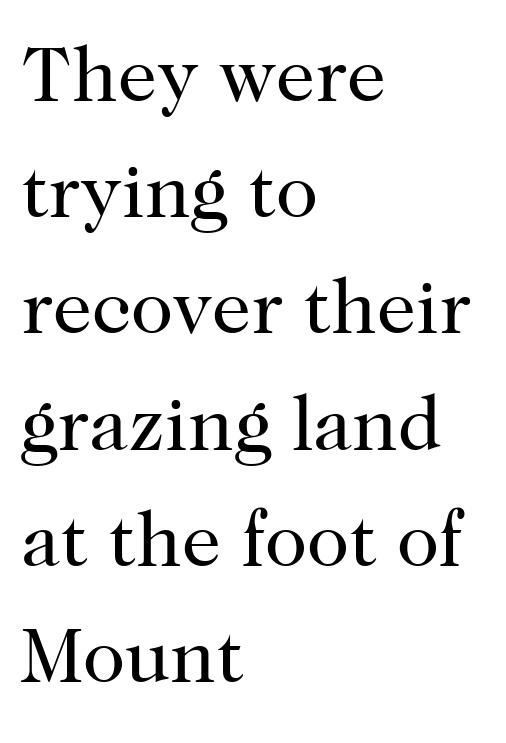
Q: Is the text bold? A: No.
Q: Is the text italic (slanted)? A: No, it is upright.
Q: Is the typeface a serif or a sans-serif typeface? A: Serif.
Q: Is the text underlined? A: No.
Q: How is the paragraph aligned? A: Left-aligned.
Q: Is the spacing between letters normal or unusually wide? A: Normal.
Q: Is the spacing between lines tight, normal or loose? A: Normal.
Q: Width (condensed, normal, or wide)? A: Normal.
Q: Stroke contrast? A: High.
Q: x-height? A: Medium.
Q: Monospaced? A: No.
